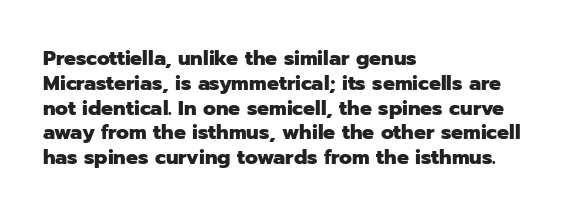
The image shows 20 px bold type, upright; set left-aligned, line spacing 1.24x, normal letter spacing, not underlined.
